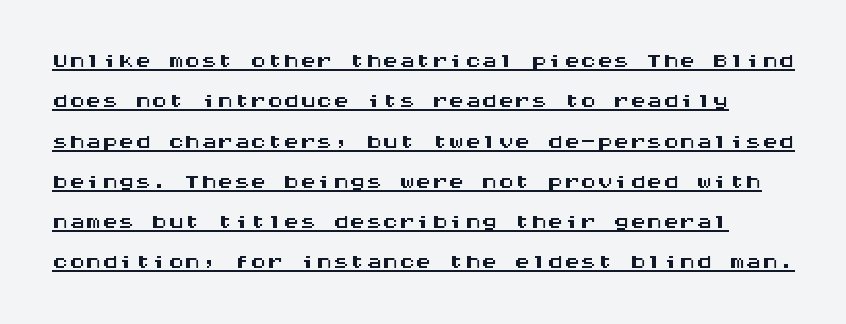
Q: Is the text italic (slanted)? A: No, it is upright.
Q: Is the typeface a serif or a sans-serif typeface? A: Sans-serif.
Q: Is the text underlined? A: Yes.
Q: Is the spacing between letters normal or unusually wide? A: Normal.
Q: Width (condensed, normal, or wide)? A: Wide.
Q: Stroke contrast? A: Medium.
Q: x-height? A: Large.
Q: Monospaced? A: Yes.
